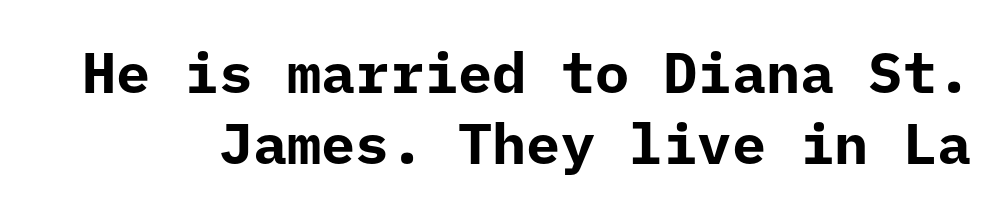
The image shows 57 px bold sans-serif type, upright, monospaced; set normal line spacing (1.25x), normal letter spacing, not underlined; low stroke contrast and a medium x-height.
